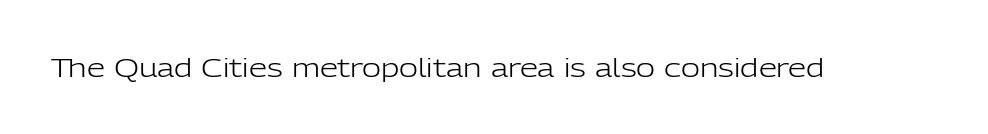
The image shows 26 px text type, upright; set normal letter spacing, not underlined.
